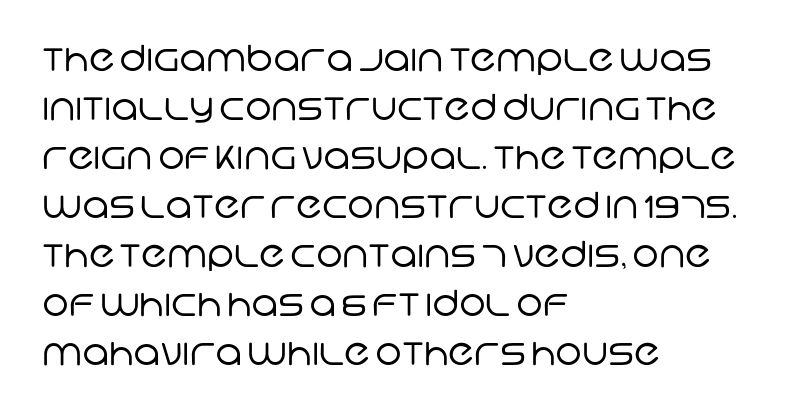
{"serif": "no", "bold": "no", "weight": "regular", "width": "normal", "stroke_contrast": "low", "x_height": "large", "monospaced": "no", "underline": "no", "align": "left", "line_spacing": "normal", "line_spacing_ratio": 1.36, "letter_spacing": "normal", "letter_spacing_em": 0.0, "glyph_px": 36}
